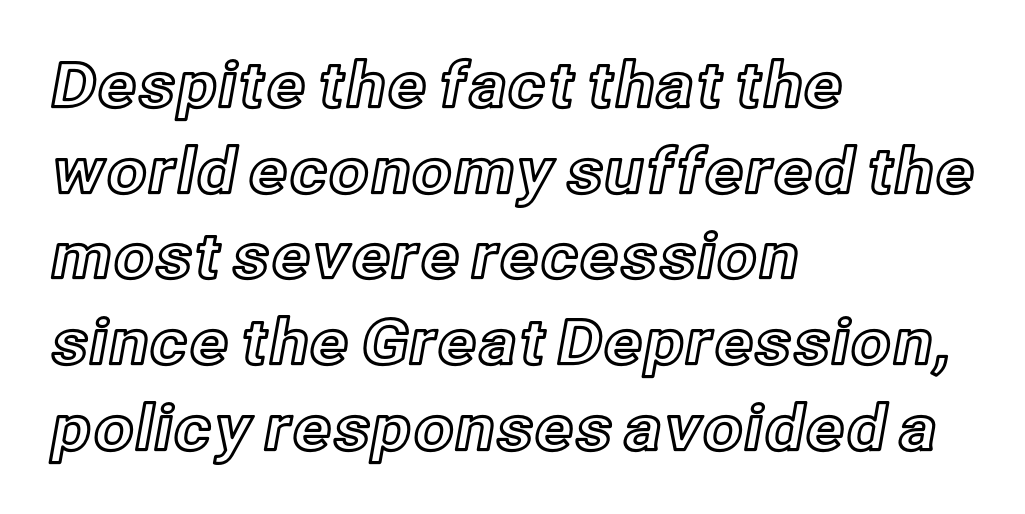
The image shows 63 px text type; set left-aligned, normal line spacing (1.36x), normal letter spacing, not underlined; a medium x-height.
